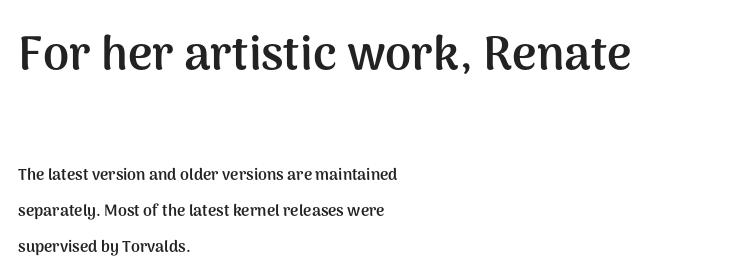
{"serif": "no", "italic": "no", "bold": "yes", "weight": "semibold", "width": "normal", "stroke_contrast": "medium", "x_height": "medium", "monospaced": "no", "underline": "no", "align": "left", "line_spacing": "loose", "line_spacing_ratio": 2.26, "letter_spacing": "normal", "letter_spacing_em": 0.0, "larger_block": "first", "size_ratio": 2.94, "glyph_px": 47}
